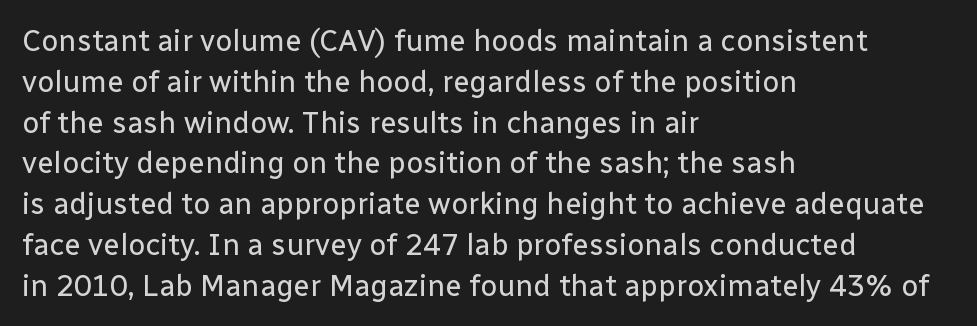
The image shows 30 px regular-weight sans-serif type, upright; set left-aligned, normal line spacing (1.36x), normal letter spacing, not underlined; low stroke contrast and a medium x-height.
